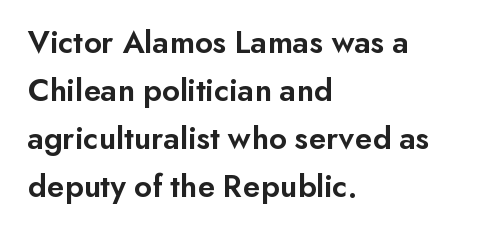
The image shows 33 px semibold sans-serif type, upright; set left-aligned, normal line spacing (1.45x), normal letter spacing, not underlined; low stroke contrast and a small x-height.
